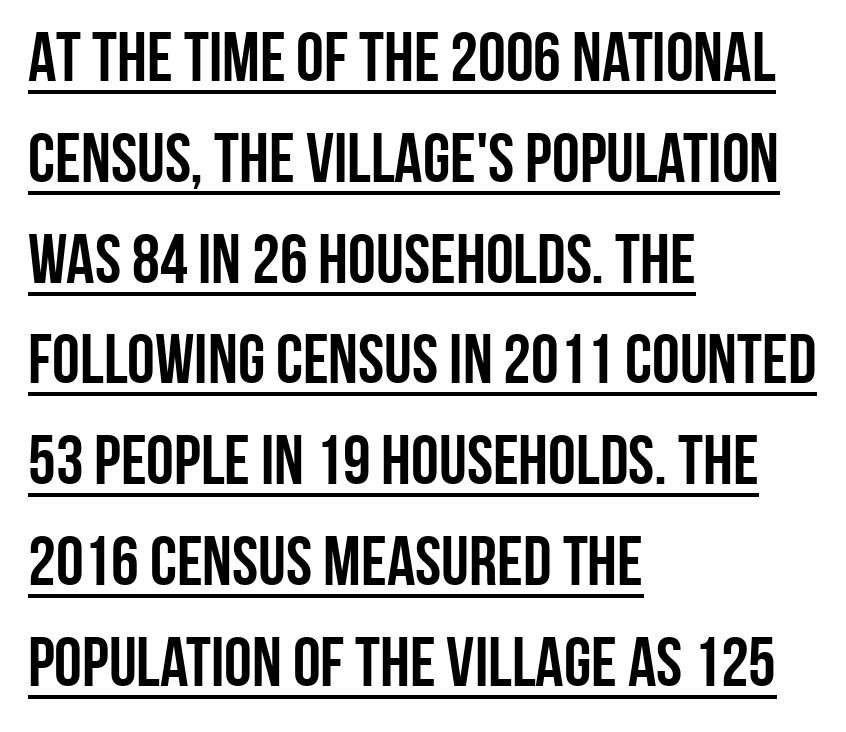
The image shows 70 px semibold, condensed sans-serif type, upright; set left-aligned, normal line spacing (1.44x), normal letter spacing, underlined; low stroke contrast and a large x-height.
